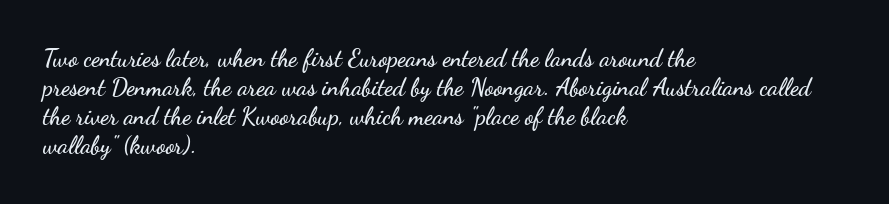
The image shows 24 px text type; set left-aligned, line spacing 1.21x, normal letter spacing, not underlined.
